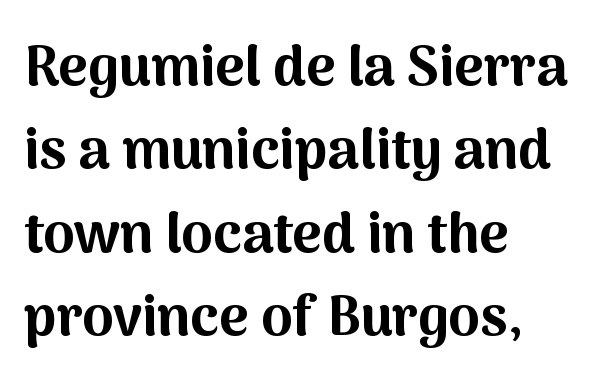
Q: Is the text bold? A: Yes.
Q: Is the text italic (slanted)? A: No, it is upright.
Q: Is the typeface a serif or a sans-serif typeface? A: Sans-serif.
Q: Is the text underlined? A: No.
Q: How is the paragraph aligned? A: Left-aligned.
Q: Is the spacing between letters normal or unusually wide? A: Normal.
Q: Is the spacing between lines tight, normal or loose? A: Normal.
Q: Width (condensed, normal, or wide)? A: Normal.
Q: Stroke contrast? A: Medium.
Q: x-height? A: Medium.
Q: Monospaced? A: No.
